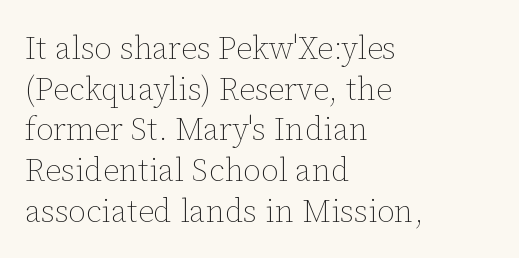
Designer's note — italics off, roman on. Weight class: somewhere from thin through regular. The zone under the glyphs is completely vacant. Observe the ordinary spacing: letters are neighbours, not strangers. The passage shown stacks its lines at a standard gap.
